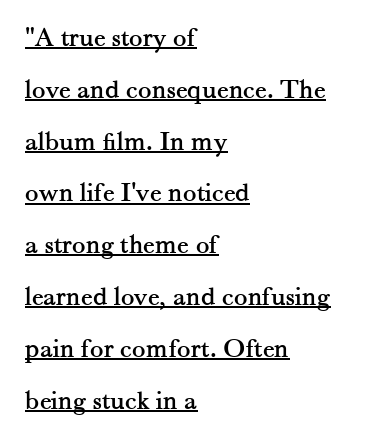
Q: Is the text italic (slanted)? A: No, it is upright.
Q: Is the typeface a serif or a sans-serif typeface? A: Serif.
Q: Is the text underlined? A: Yes.
Q: How is the paragraph aligned? A: Left-aligned.
Q: Is the spacing between letters normal or unusually wide? A: Normal.
Q: Width (condensed, normal, or wide)? A: Normal.
Q: Stroke contrast? A: Medium.
Q: x-height? A: Small.
Q: Monospaced? A: No.
